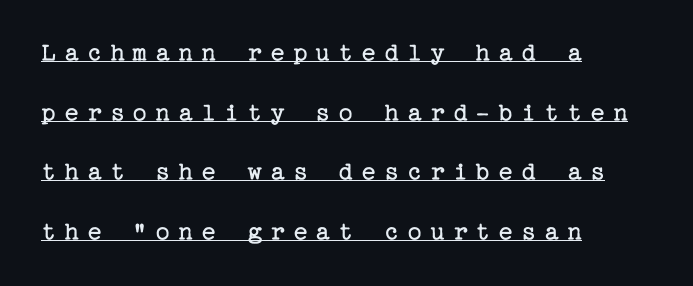
Q: Is the text bold? A: No.
Q: Is the text italic (slanted)? A: No, it is upright.
Q: Is the text underlined? A: Yes.
Q: How is the paragraph aligned? A: Left-aligned.
Q: Is the spacing between letters normal or unusually wide? A: Unusually wide.
Q: Is the spacing between lines tight, normal or loose? A: Loose.
